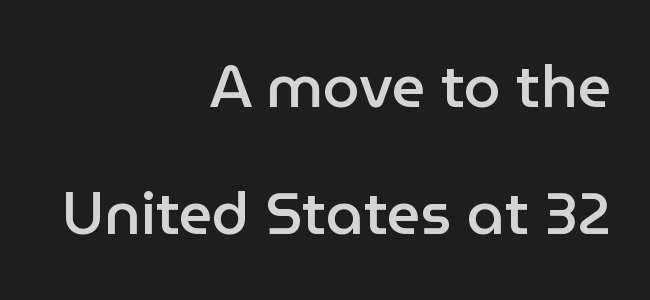
{"serif": "no", "italic": "no", "bold": "semi", "weight": "semibold", "width": "normal", "stroke_contrast": "low", "x_height": "medium", "monospaced": "no", "underline": "no", "align": "right", "line_spacing": "loose", "line_spacing_ratio": 2.15, "letter_spacing": "normal", "letter_spacing_em": 0.0, "glyph_px": 59}
